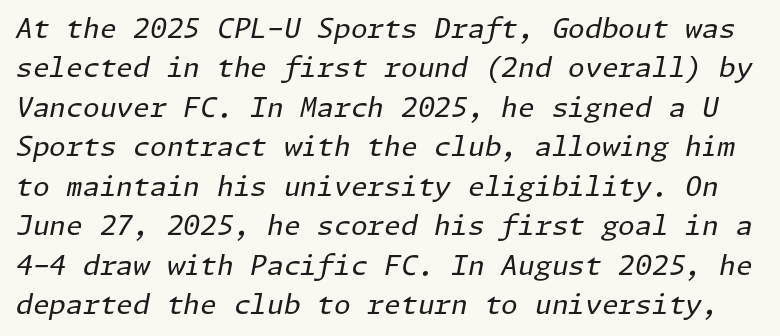
Q: Is the text bold? A: No.
Q: Is the text italic (slanted)? A: Yes, it leans right by about 11 degrees.
Q: Is the text underlined? A: No.
Q: Is the spacing between letters normal or unusually wide? A: Normal.
Q: Is the spacing between lines tight, normal or loose? A: Normal.
